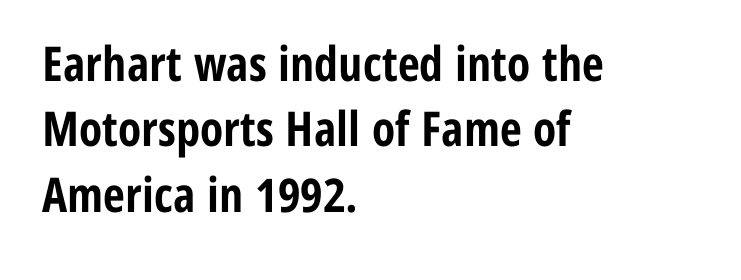
{"serif": "no", "italic": "no", "bold": "yes", "weight": "bold", "width": "condensed", "stroke_contrast": "low", "x_height": "medium", "monospaced": "no", "underline": "no", "align": "left", "line_spacing": "normal", "line_spacing_ratio": 1.36, "letter_spacing": "normal", "letter_spacing_em": 0.0, "glyph_px": 48}
